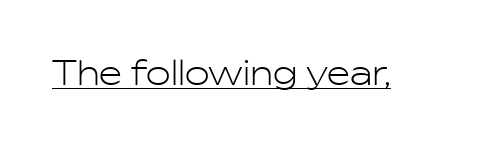
Q: Is the text bold? A: No.
Q: Is the text italic (slanted)? A: No, it is upright.
Q: Is the typeface a serif or a sans-serif typeface? A: Sans-serif.
Q: Is the text underlined? A: Yes.
Q: Is the spacing between letters normal or unusually wide? A: Normal.
Q: Width (condensed, normal, or wide)? A: Normal.
Q: Stroke contrast? A: Low.
Q: x-height? A: Medium.
Q: Monospaced? A: No.
